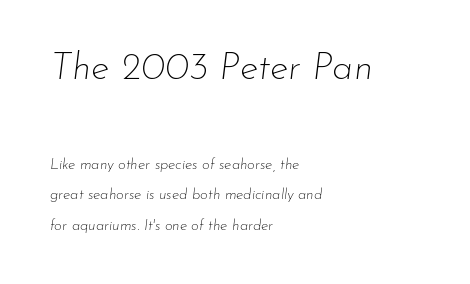
Q: Is the text bold? A: No.
Q: Is the text italic (slanted)? A: Yes, it leans right by about 7 degrees.
Q: Is the text underlined? A: No.
Q: How is the paragraph aligned? A: Left-aligned.
Q: Is the spacing between letters normal or unusually wide? A: Normal.
Q: Is the spacing between lines tight, normal or loose? A: Loose.
Q: Which block of text is set in a larger size, the first (top) or the second (bottom)? A: The first (top) one.
Q: Width (condensed, normal, or wide)? A: Normal.
Q: Stroke contrast? A: Low.
Q: x-height? A: Small.
Q: Monospaced? A: No.
